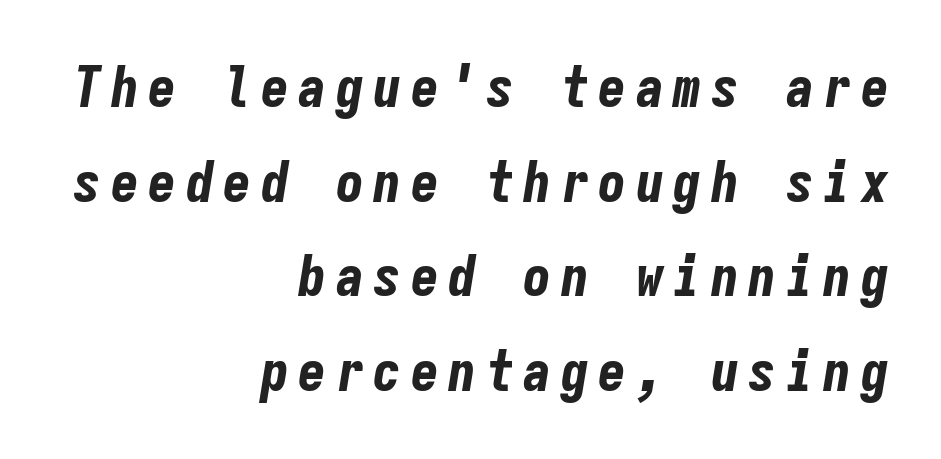
Q: Is the text bold? A: Yes.
Q: Is the text italic (slanted)? A: Yes, it leans right by about 9 degrees.
Q: Is the text underlined? A: No.
Q: How is the paragraph aligned? A: Right-aligned.
Q: Is the spacing between lines tight, normal or loose? A: Normal.
Q: Width (condensed, normal, or wide)? A: Condensed.
Q: Stroke contrast? A: Low.
Q: x-height? A: Medium.
Q: Monospaced? A: Yes.
